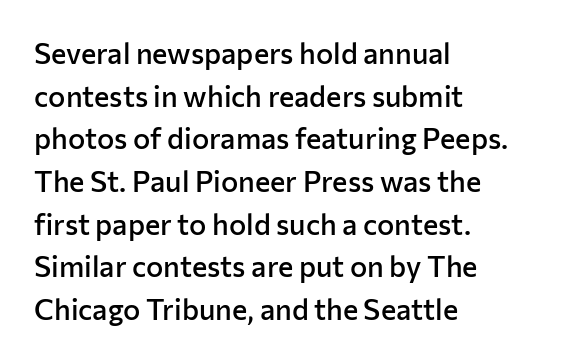
{"serif": "no", "italic": "no", "bold": "semi", "weight": "semibold", "width": "normal", "stroke_contrast": "low", "x_height": "medium", "monospaced": "no", "underline": "no", "align": "left", "line_spacing": "normal", "line_spacing_ratio": 1.47, "letter_spacing": "normal", "letter_spacing_em": 0.0, "glyph_px": 29}
